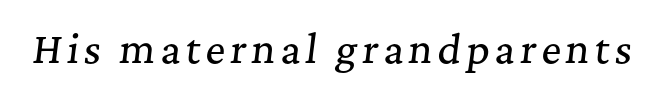
The image shows 38 px serif type, italic (leaning right); set not underlined; medium stroke contrast and a medium x-height.
